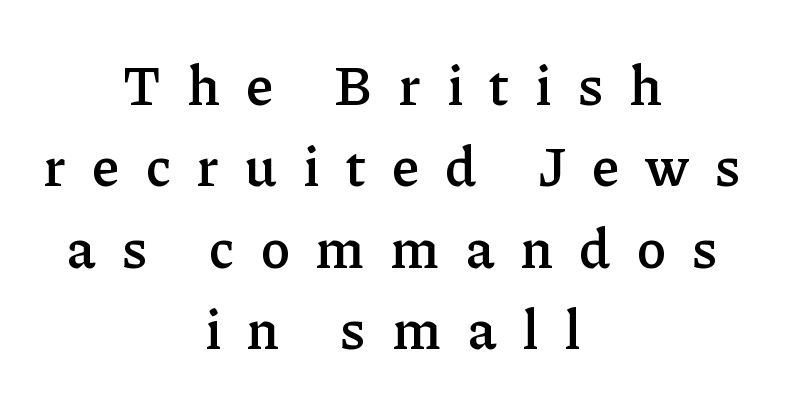
Q: Is the text bold? A: Semi-bold.
Q: Is the text italic (slanted)? A: No, it is upright.
Q: Is the typeface a serif or a sans-serif typeface? A: Serif.
Q: Is the text underlined? A: No.
Q: How is the paragraph aligned? A: Centered.
Q: Is the spacing between letters normal or unusually wide? A: Unusually wide.
Q: Is the spacing between lines tight, normal or loose? A: Normal.
Q: Width (condensed, normal, or wide)? A: Normal.
Q: Stroke contrast? A: Low.
Q: x-height? A: Medium.
Q: Monospaced? A: No.
